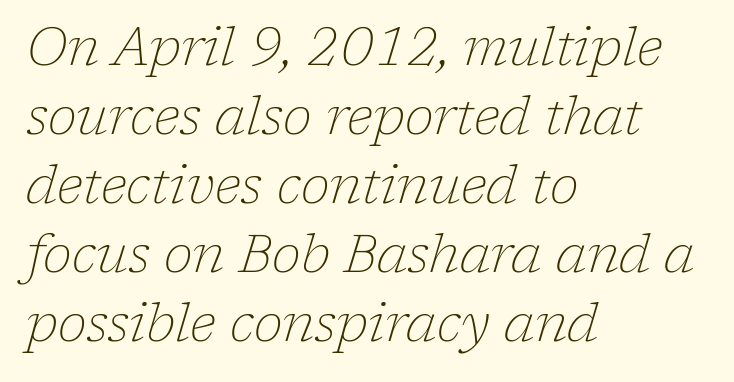
The image shows 53 px thin serif type, italic (leaning right); set left-aligned, normal line spacing (1.3x), normal letter spacing, not underlined; low stroke contrast and a medium x-height.
